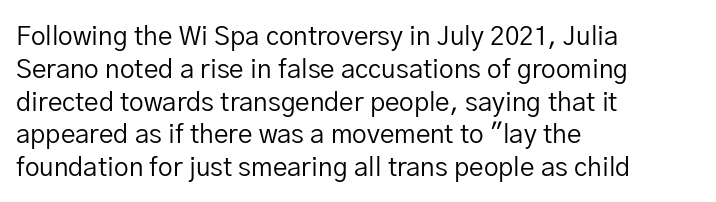
Q: Is the text bold? A: No.
Q: Is the text italic (slanted)? A: No, it is upright.
Q: Is the text underlined? A: No.
Q: How is the paragraph aligned? A: Left-aligned.
Q: Is the spacing between letters normal or unusually wide? A: Normal.
Q: Is the spacing between lines tight, normal or loose? A: Normal.
